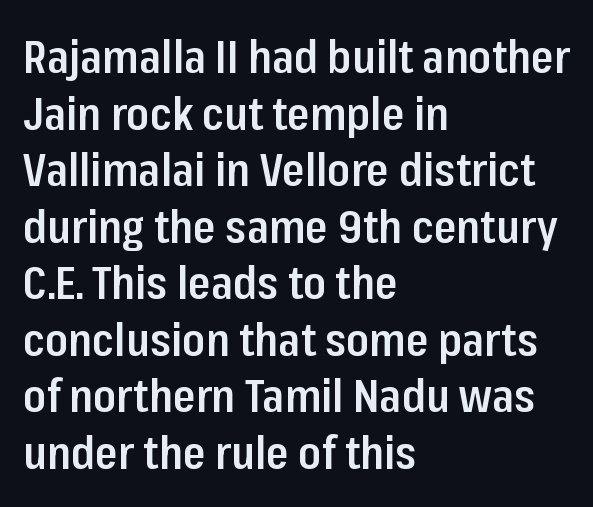
{"serif": "no", "italic": "no", "bold": "semi", "weight": "semibold", "width": "condensed", "stroke_contrast": "low", "x_height": "medium", "monospaced": "no", "underline": "no", "align": "left", "line_spacing_ratio": 1.23, "letter_spacing": "normal", "letter_spacing_em": 0.0, "glyph_px": 46}
